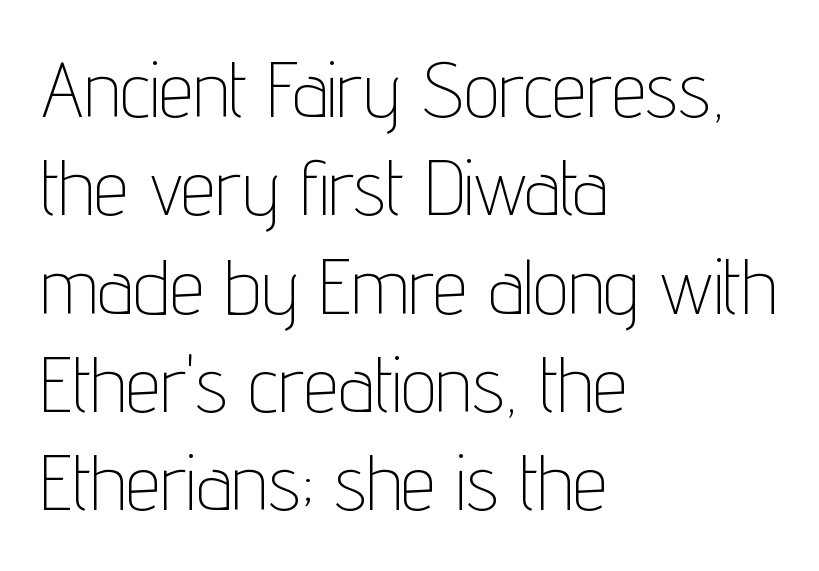
Q: Is the text bold? A: No.
Q: Is the text italic (slanted)? A: No, it is upright.
Q: Is the typeface a serif or a sans-serif typeface? A: Sans-serif.
Q: Is the text underlined? A: No.
Q: How is the paragraph aligned? A: Left-aligned.
Q: Is the spacing between letters normal or unusually wide? A: Normal.
Q: Is the spacing between lines tight, normal or loose? A: Normal.
Q: Width (condensed, normal, or wide)? A: Condensed.
Q: Stroke contrast? A: Low.
Q: x-height? A: Medium.
Q: Monospaced? A: No.
